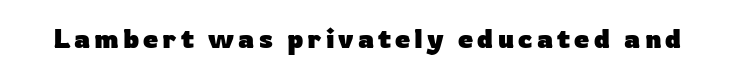
The image shows 27 px bold type, upright; set not underlined.
